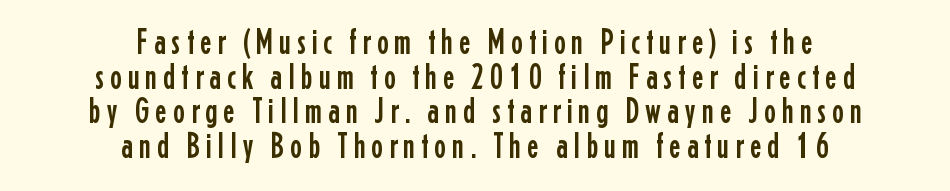
The image shows 36 px condensed sans-serif type, upright; set centered, tight line spacing (0.96x), not underlined; low stroke contrast and a medium x-height.
